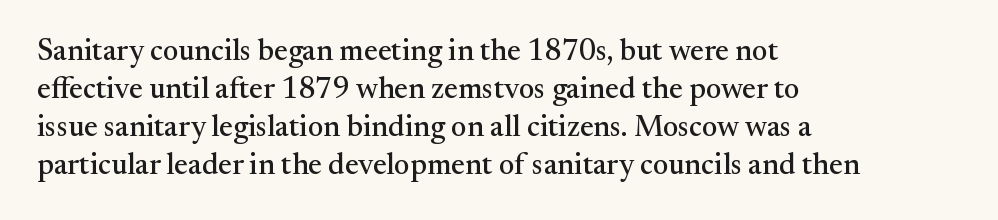
{"serif": "yes", "italic": "no", "width": "normal", "stroke_contrast": "medium", "x_height": "small", "monospaced": "no", "underline": "no", "align": "left", "line_spacing": "normal", "line_spacing_ratio": 1.27, "letter_spacing": "normal", "letter_spacing_em": 0.0, "glyph_px": 30}
